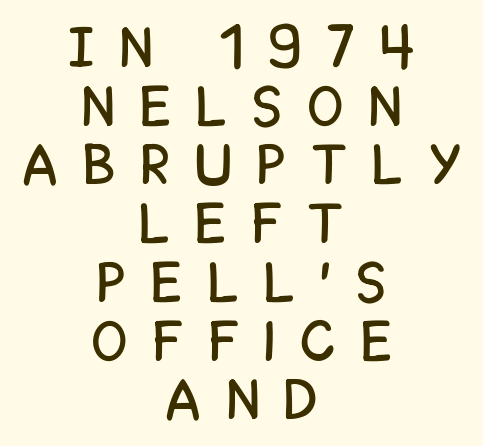
The space beneath each line is pristine and unruled. Character widths vary here, with narrow letters taking less room than wide ones. The paragraph has two soft edges and a firm central axis. The tracking reads as deliberately expanded to a designer's eye.
